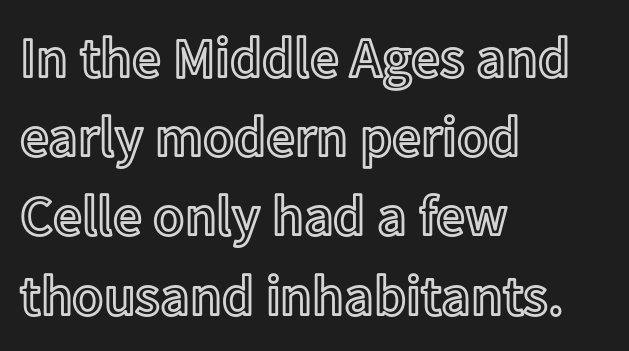
The image shows 57 px text type, upright; set left-aligned, normal line spacing (1.39x), normal letter spacing, not underlined; a medium x-height.
